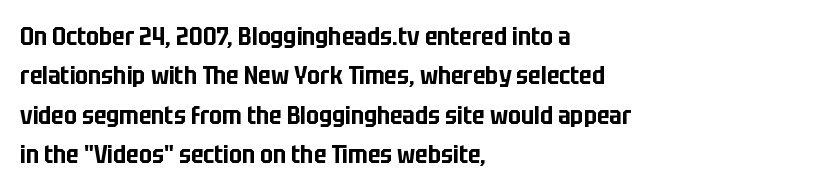
{"italic": "no", "underline": "no", "align": "left", "line_spacing": "normal", "line_spacing_ratio": 1.58, "letter_spacing": "normal", "letter_spacing_em": 0.0, "glyph_px": 25}
